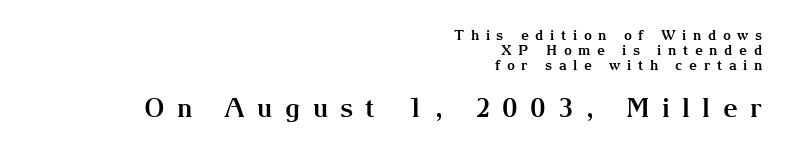
Baseline-to-baseline distance is barely more than the letter height. Strong, thick strokes mark this as bold type. Size hierarchy here favors the trailing block over the leading one. Any mark beneath the type? The region is blank. Posture: vertical. The rendering inserts visible extra space after every character.
